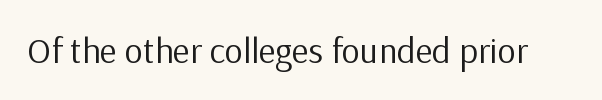
{"serif": "no", "italic": "no", "bold": "no", "weight": "regular", "width": "normal", "stroke_contrast": "low", "x_height": "medium", "monospaced": "no", "underline": "no", "letter_spacing": "normal", "letter_spacing_em": 0.0, "glyph_px": 36}
